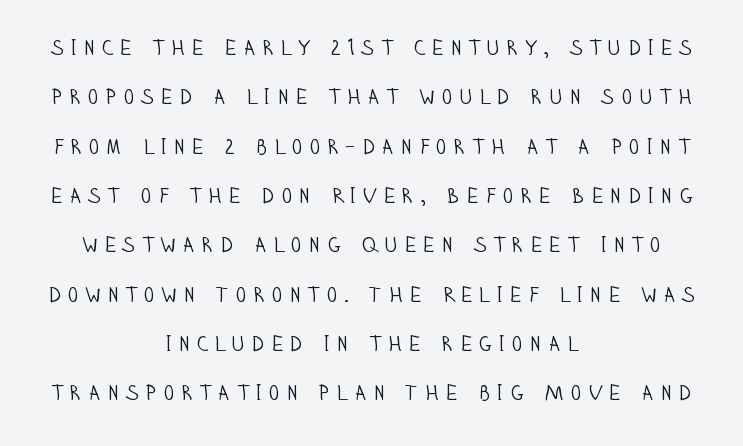
Q: Is the text bold? A: No.
Q: Is the text italic (slanted)? A: No, it is upright.
Q: Is the text underlined? A: No.
Q: How is the paragraph aligned? A: Centered.
Q: Is the spacing between letters normal or unusually wide? A: Unusually wide.
Q: Is the spacing between lines tight, normal or loose? A: Loose.
